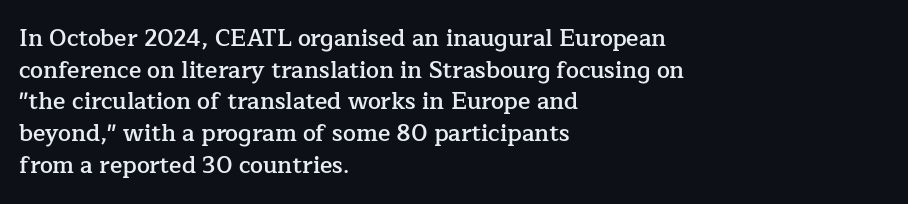
Q: Is the text bold? A: Semi-bold.
Q: Is the text italic (slanted)? A: No, it is upright.
Q: Is the text underlined? A: No.
Q: How is the paragraph aligned? A: Left-aligned.
Q: Is the spacing between letters normal or unusually wide? A: Normal.
Q: Is the spacing between lines tight, normal or loose? A: Normal.
